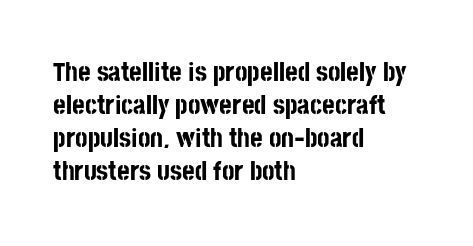
Q: Is the text bold? A: Yes.
Q: Is the text italic (slanted)? A: No, it is upright.
Q: Is the text underlined? A: No.
Q: How is the paragraph aligned? A: Left-aligned.
Q: Is the spacing between letters normal or unusually wide? A: Normal.
